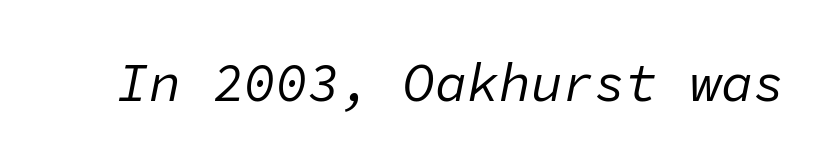
The letterforms sit shoulder to shoulder at normal distance. The rendering uses typewriter-style spacing with identical character cells. Clear beneath every line of the passage. Slant detected: the letters are inclined. No heavy texture on the line: the type isn't bold.
